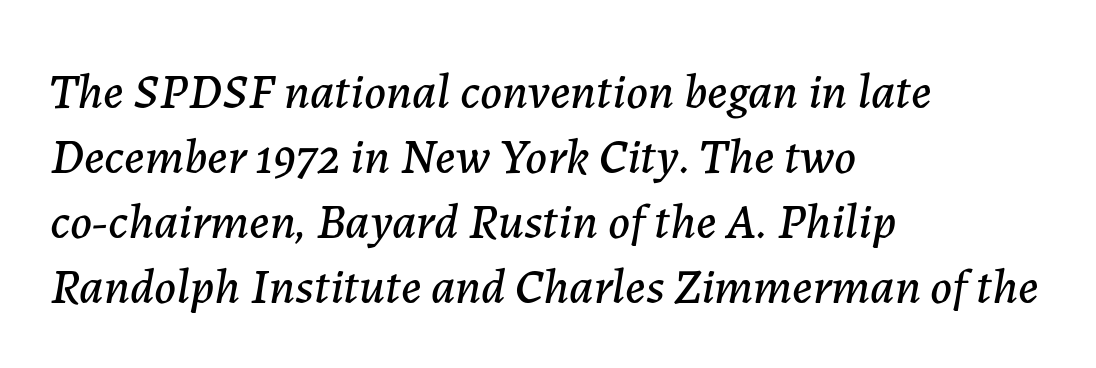
The face used here is proportionally spaced, like ordinary book or web type. Does the copy run flush right? No — it runs flush left. Default kerning and tracking; the words read as compact shapes. If you drew a line through each stem, it would be angled.
